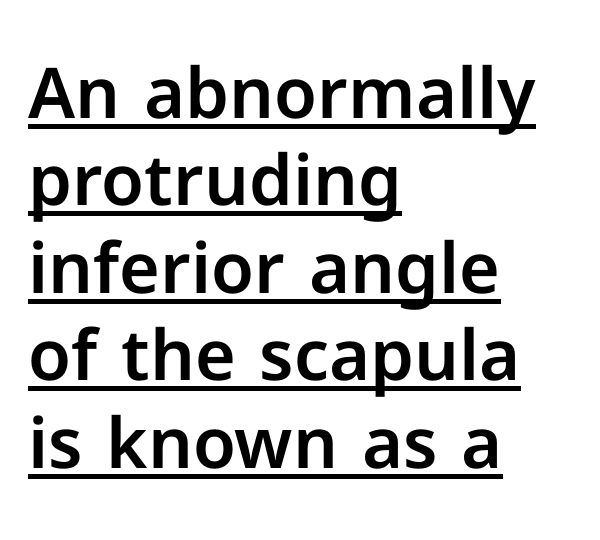
The image shows 70 px sans-serif type, upright; set left-aligned, normal line spacing (1.25x), normal letter spacing, underlined; low stroke contrast and a medium x-height.
